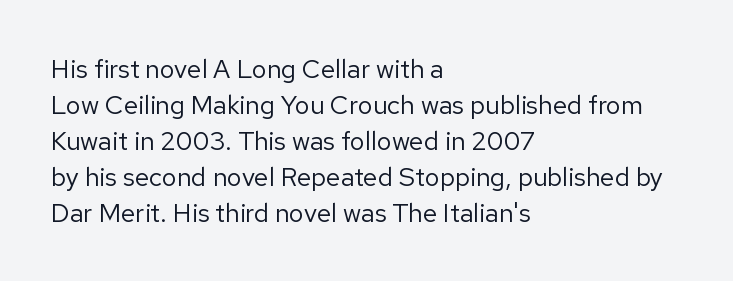
Q: Is the text bold? A: No.
Q: Is the text italic (slanted)? A: No, it is upright.
Q: Is the text underlined? A: No.
Q: How is the paragraph aligned? A: Left-aligned.
Q: Is the spacing between letters normal or unusually wide? A: Normal.
Q: Is the spacing between lines tight, normal or loose? A: Normal.
